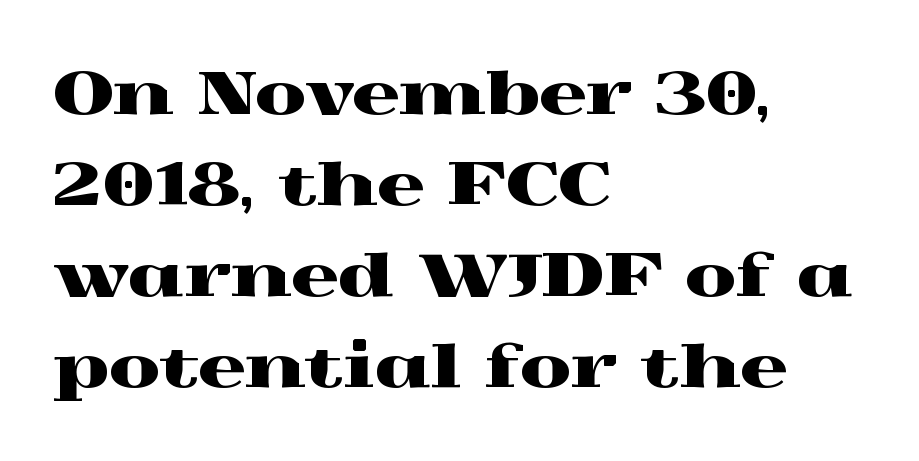
Q: Is the text italic (slanted)? A: No, it is upright.
Q: Is the typeface a serif or a sans-serif typeface? A: Serif.
Q: Is the text underlined? A: No.
Q: How is the paragraph aligned? A: Left-aligned.
Q: Is the spacing between letters normal or unusually wide? A: Normal.
Q: Is the spacing between lines tight, normal or loose? A: Normal.
Q: Width (condensed, normal, or wide)? A: Wide.
Q: x-height? A: Medium.
Q: Monospaced? A: No.
